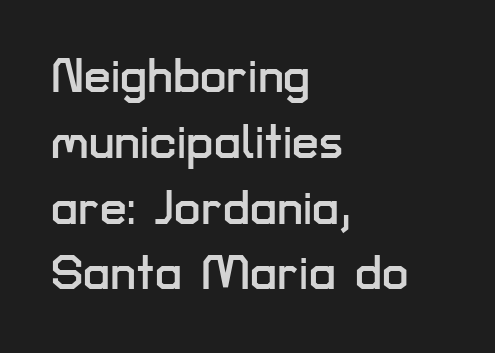
The image shows 48 px sans-serif type, upright; set left-aligned, normal line spacing (1.37x), normal letter spacing, not underlined; low stroke contrast and a medium x-height.
